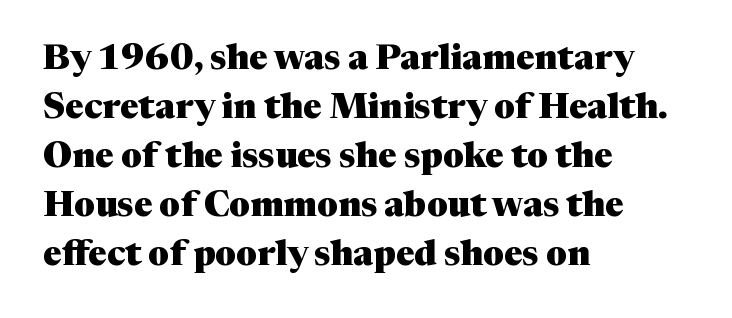
The image shows 35 px heavy serif type, upright; set left-aligned, normal line spacing (1.4x), normal letter spacing, not underlined; medium stroke contrast and a medium x-height.
